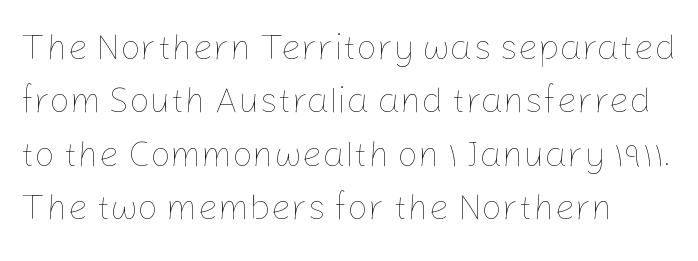
Does the lettering tilt? It doesn't — this is upright. Each letter keeps its own natural width here, so spacing adapts to shape. A typesetter would call this zero additional tracking. The weight would be labelled regular, book, light, or lighter still. Does the leading feel generous? No, just average.
